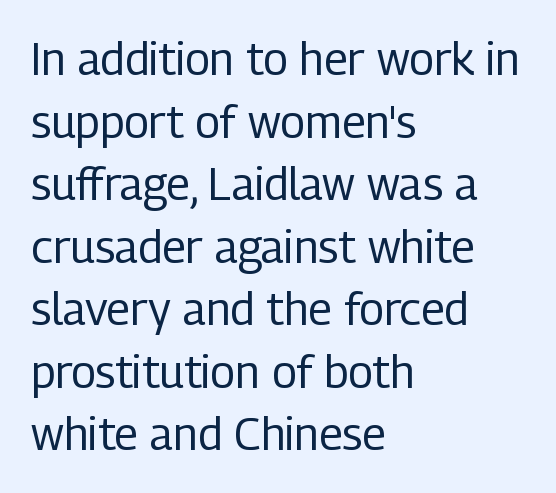
Q: Is the text bold? A: No.
Q: Is the text italic (slanted)? A: No, it is upright.
Q: Is the typeface a serif or a sans-serif typeface? A: Sans-serif.
Q: Is the text underlined? A: No.
Q: How is the paragraph aligned? A: Left-aligned.
Q: Is the spacing between letters normal or unusually wide? A: Normal.
Q: Is the spacing between lines tight, normal or loose? A: Normal.
Q: Width (condensed, normal, or wide)? A: Condensed.
Q: Stroke contrast? A: Low.
Q: x-height? A: Medium.
Q: Monospaced? A: No.
